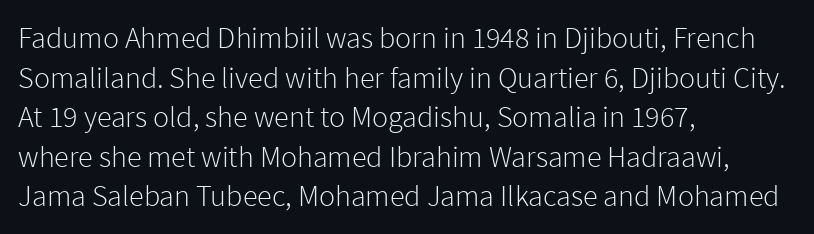
Q: Is the text bold? A: No.
Q: Is the text italic (slanted)? A: No, it is upright.
Q: Is the typeface a serif or a sans-serif typeface? A: Sans-serif.
Q: Is the text underlined? A: No.
Q: How is the paragraph aligned? A: Left-aligned.
Q: Is the spacing between letters normal or unusually wide? A: Normal.
Q: Is the spacing between lines tight, normal or loose? A: Normal.
Q: Width (condensed, normal, or wide)? A: Normal.
Q: Stroke contrast? A: Low.
Q: x-height? A: Medium.
Q: Monospaced? A: No.
